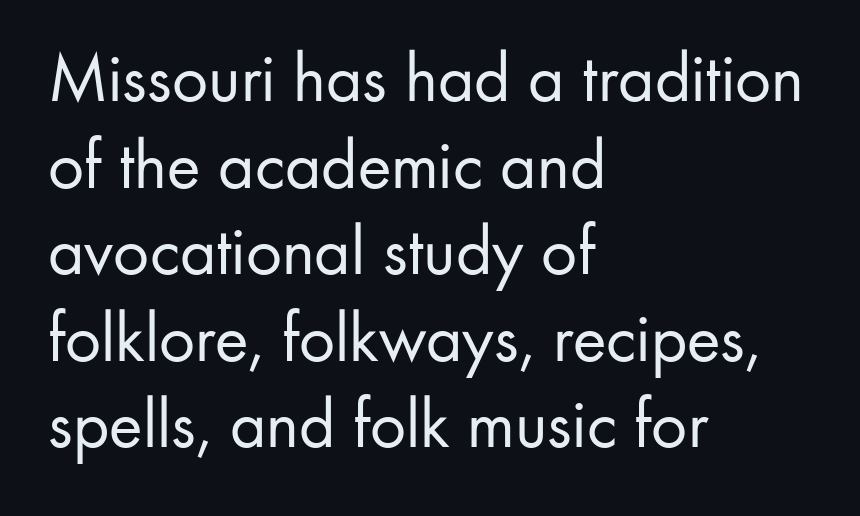
Q: Is the text bold? A: No.
Q: Is the text italic (slanted)? A: No, it is upright.
Q: Is the typeface a serif or a sans-serif typeface? A: Sans-serif.
Q: Is the text underlined? A: No.
Q: How is the paragraph aligned? A: Left-aligned.
Q: Is the spacing between letters normal or unusually wide? A: Normal.
Q: Width (condensed, normal, or wide)? A: Normal.
Q: Stroke contrast? A: Low.
Q: x-height? A: Small.
Q: Monospaced? A: No.
